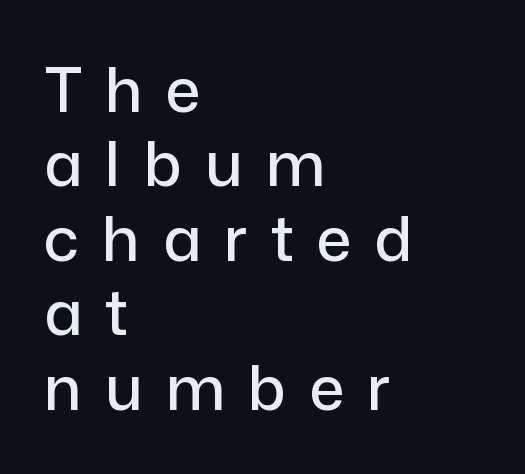
Tall strokes in this sample are plumb rather than angled. The area under the type is left untouched. The passage is arranged the way most books set body copy — flush left. Someone cranked the tracking dial way up on this one. The passage shown is typed in a proportional face where columns would drift.
